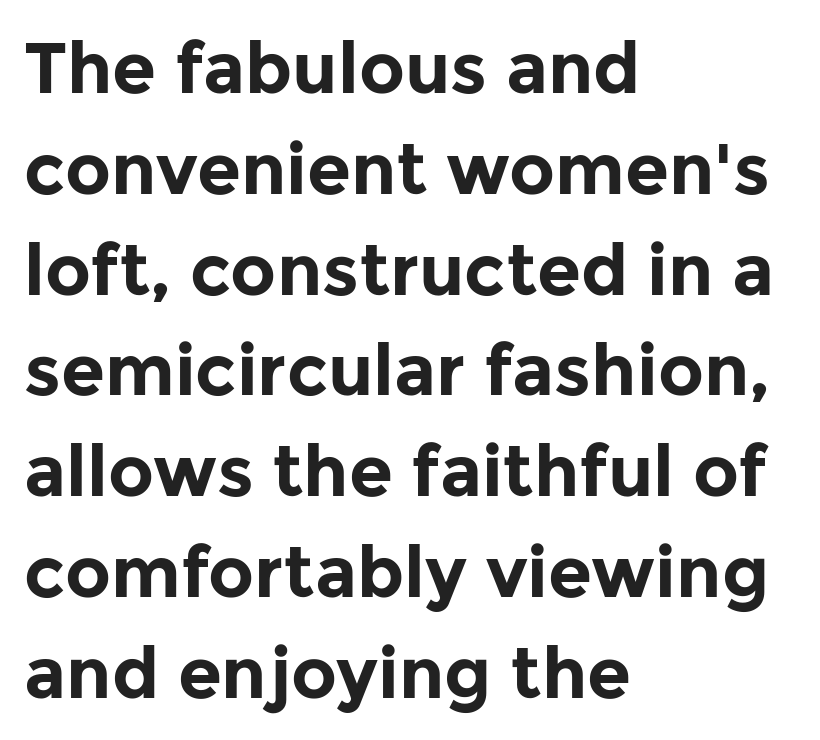
{"serif": "no", "italic": "no", "bold": "yes", "weight": "bold", "width": "normal", "stroke_contrast": "low", "x_height": "medium", "monospaced": "no", "underline": "no", "align": "left", "line_spacing": "normal", "line_spacing_ratio": 1.42, "letter_spacing": "normal", "letter_spacing_em": 0.0, "glyph_px": 71}
